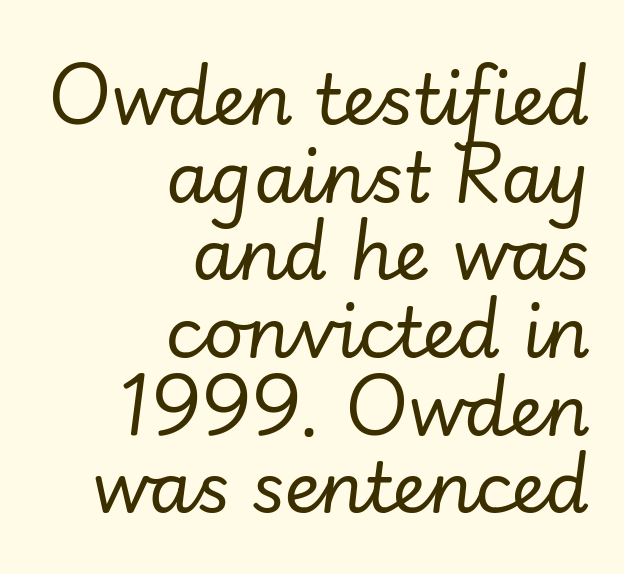
The cut favours lightness, reaching ordinary text weight at its darkest. Teacher's note: observe the even right margin — that is flush-right alignment. Nobody drew a line under any word here. Varying glyph widths throughout — classic text-font behaviour. The glyphs look as if they've been sheared to an angle.
